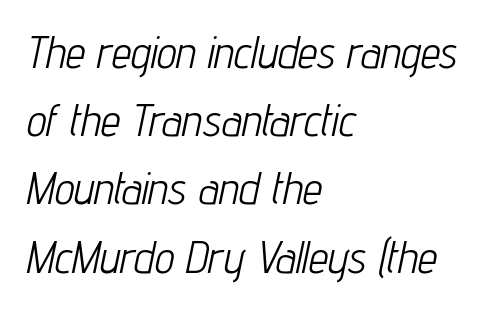
Q: Is the text bold? A: No.
Q: Is the text italic (slanted)? A: Yes, it leans right by about 12 degrees.
Q: Is the text underlined? A: No.
Q: How is the paragraph aligned? A: Left-aligned.
Q: Is the spacing between letters normal or unusually wide? A: Normal.
Q: Is the spacing between lines tight, normal or loose? A: Normal.
Q: Width (condensed, normal, or wide)? A: Condensed.
Q: Stroke contrast? A: Low.
Q: x-height? A: Medium.
Q: Monospaced? A: No.
